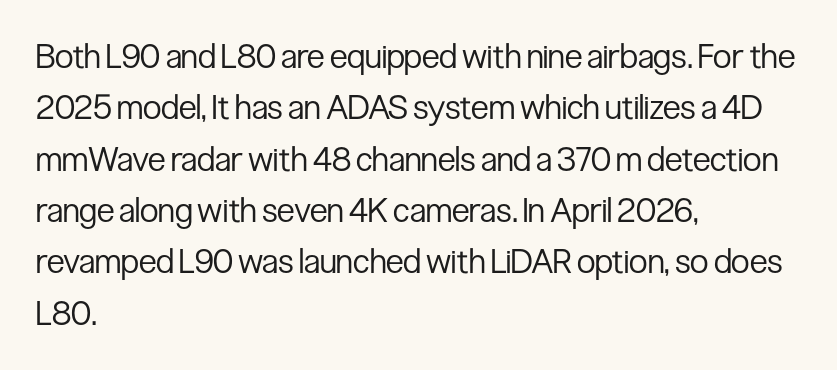
Q: Is the text bold? A: No.
Q: Is the text italic (slanted)? A: No, it is upright.
Q: Is the typeface a serif or a sans-serif typeface? A: Sans-serif.
Q: Is the text underlined? A: No.
Q: How is the paragraph aligned? A: Left-aligned.
Q: Is the spacing between letters normal or unusually wide? A: Normal.
Q: Is the spacing between lines tight, normal or loose? A: Normal.
Q: Width (condensed, normal, or wide)? A: Condensed.
Q: Stroke contrast? A: Low.
Q: x-height? A: Medium.
Q: Monospaced? A: No.
